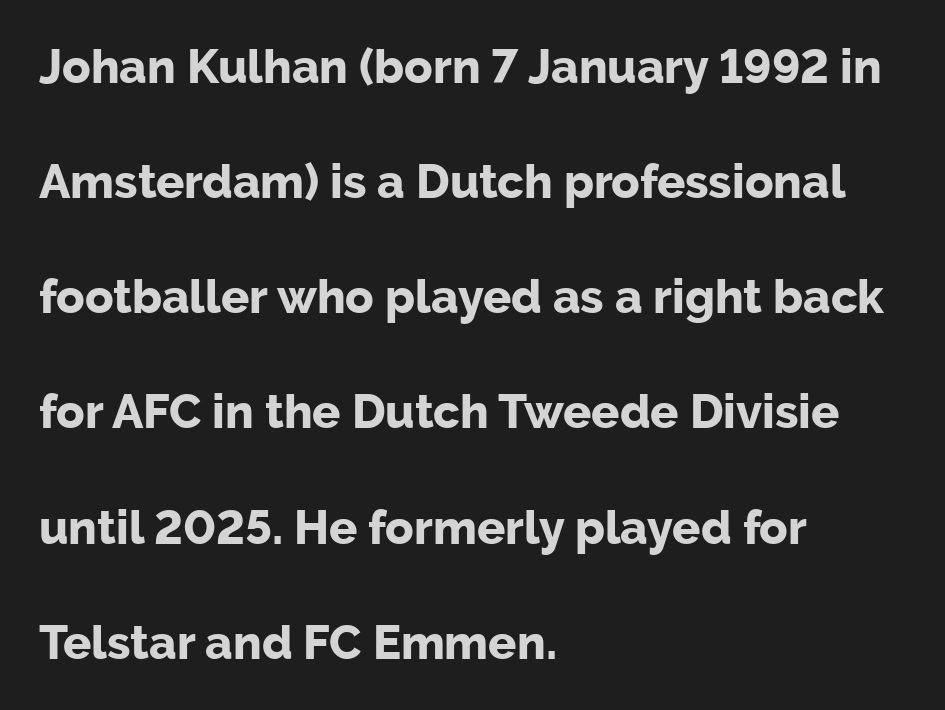
Looks like regular typesetting: each glyph gets only the width it needs. This rendering leaves character spacing at its baseline value. Reading down the column, the eye jumps a long way to each next line. Does the weight exceed regular? Yes, all the way to bold. Regarding serifs, this sample does without them. The type sits square on the baseline with zero lean.
